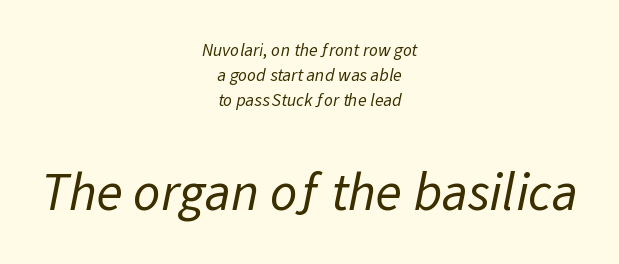
Q: Is the text bold? A: No.
Q: Is the typeface a serif or a sans-serif typeface? A: Sans-serif.
Q: Is the text underlined? A: No.
Q: How is the paragraph aligned? A: Centered.
Q: Is the spacing between letters normal or unusually wide? A: Normal.
Q: Is the spacing between lines tight, normal or loose? A: Normal.
Q: Which block of text is set in a larger size, the first (top) or the second (bottom)? A: The second (bottom) one.
Q: Width (condensed, normal, or wide)? A: Normal.
Q: Stroke contrast? A: Low.
Q: x-height? A: Medium.
Q: Monospaced? A: No.
